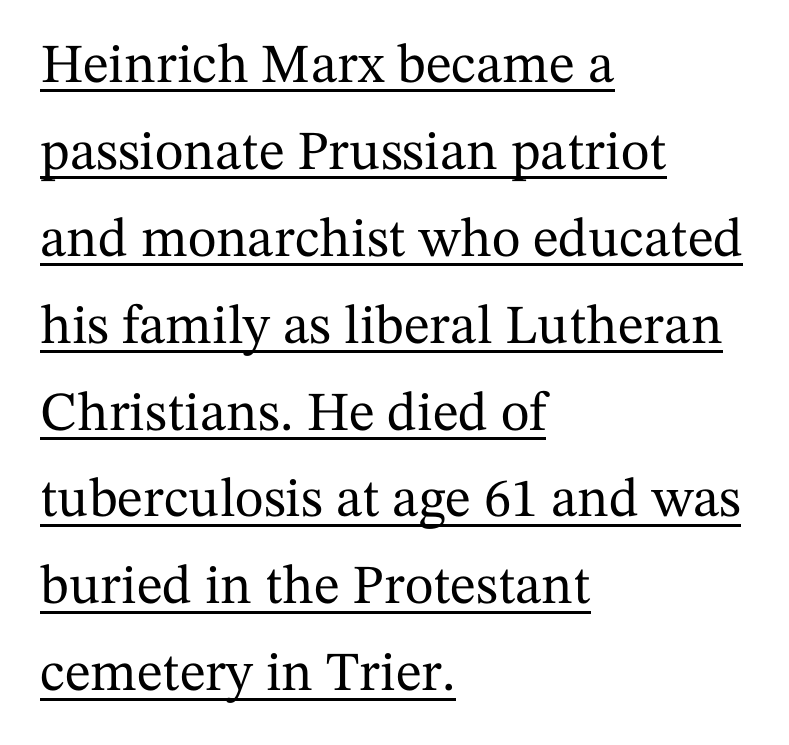
Q: Is the text italic (slanted)? A: No, it is upright.
Q: Is the typeface a serif or a sans-serif typeface? A: Serif.
Q: Is the text underlined? A: Yes.
Q: How is the paragraph aligned? A: Left-aligned.
Q: Is the spacing between letters normal or unusually wide? A: Normal.
Q: Is the spacing between lines tight, normal or loose? A: Normal.
Q: Width (condensed, normal, or wide)? A: Normal.
Q: Stroke contrast? A: Medium.
Q: x-height? A: Medium.
Q: Monospaced? A: No.
